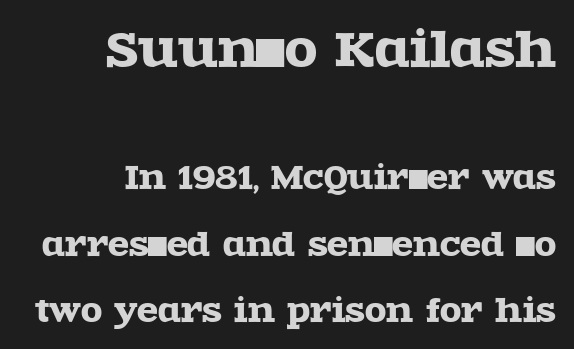
The image shows 47 px wide serif type, upright; set right-aligned, loose line spacing (2.14x), normal letter spacing, not underlined; the first (top) block is 1.52x larger; a large x-height.
